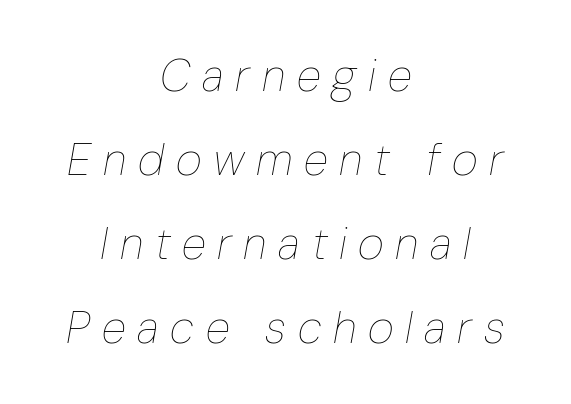
{"italic": "yes", "lean": "right", "slant_degrees": 10, "bold": "no", "weight": "thin", "width": "condensed", "stroke_contrast": "low", "x_height": "medium", "monospaced": "no", "underline": "no", "align": "center", "line_spacing_ratio": 1.87, "letter_spacing": "wide", "letter_spacing_em": 0.26, "glyph_px": 45}
